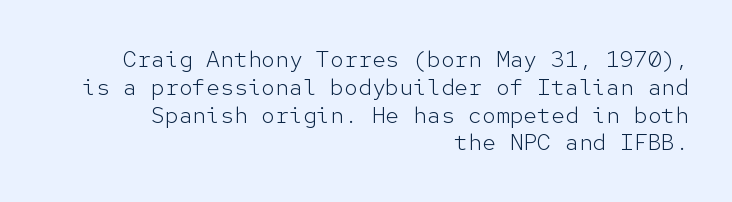
Is the block centered? No — it sits flush against the right margin. Descenders hang freely into open space. Counters stay open thanks to moderate or lighter strokes. Words appear dense and cohesive because spacing is normal.
